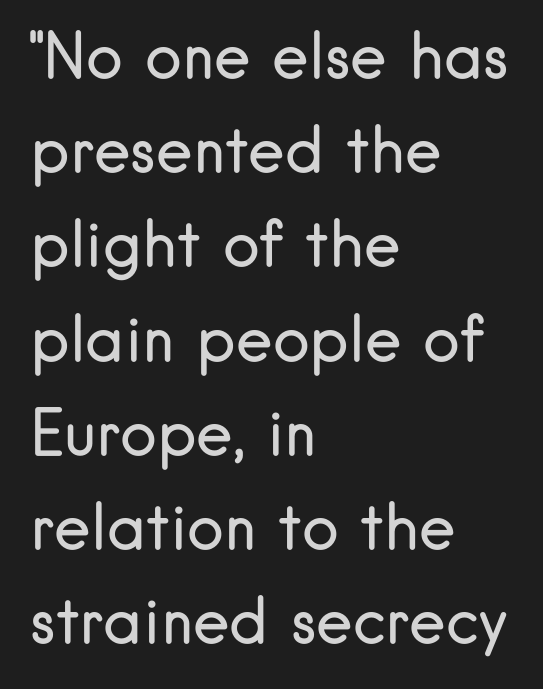
Q: Is the text bold? A: No.
Q: Is the text italic (slanted)? A: No, it is upright.
Q: Is the typeface a serif or a sans-serif typeface? A: Sans-serif.
Q: Is the text underlined? A: No.
Q: How is the paragraph aligned? A: Left-aligned.
Q: Is the spacing between letters normal or unusually wide? A: Normal.
Q: Is the spacing between lines tight, normal or loose? A: Normal.
Q: Width (condensed, normal, or wide)? A: Normal.
Q: Stroke contrast? A: Low.
Q: x-height? A: Small.
Q: Monospaced? A: No.
